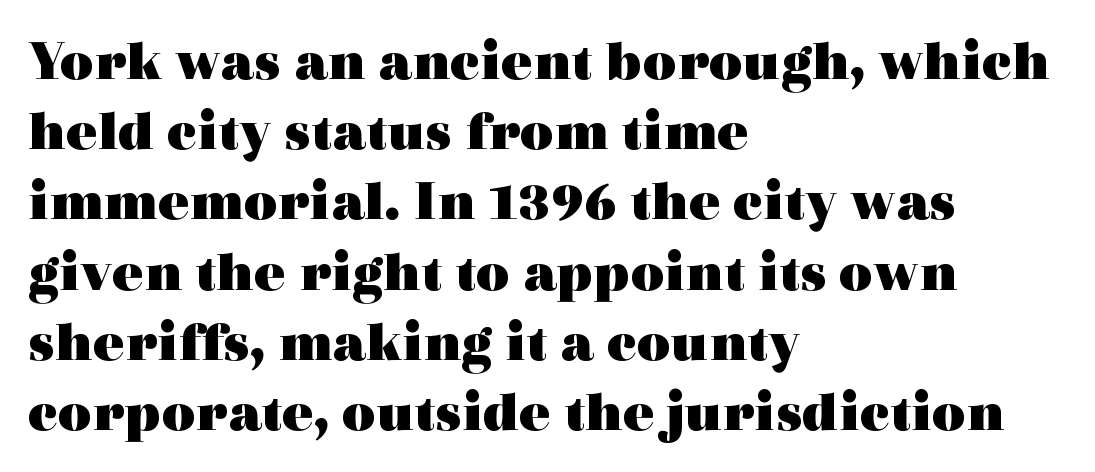
Q: Is the text bold? A: Yes.
Q: Is the text italic (slanted)? A: No, it is upright.
Q: Is the typeface a serif or a sans-serif typeface? A: Serif.
Q: Is the text underlined? A: No.
Q: How is the paragraph aligned? A: Left-aligned.
Q: Is the spacing between letters normal or unusually wide? A: Normal.
Q: Width (condensed, normal, or wide)? A: Wide.
Q: x-height? A: Medium.
Q: Monospaced? A: No.
